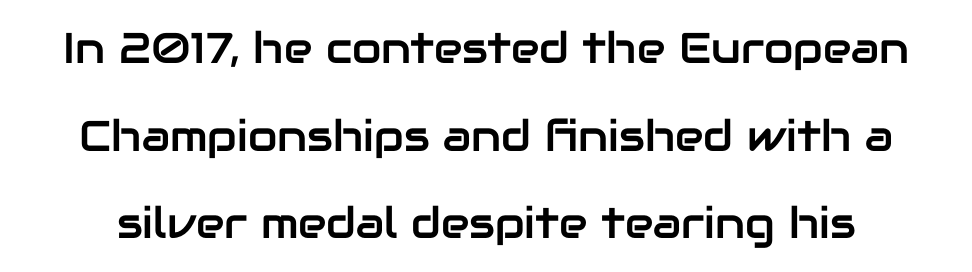
These lines keep a tight, regular rhythm from letter to letter. The text was rendered using a sans face with plain stroke endings. These lines are rendered in a variable-pitch font. You can tell it's not italic because the verticals are truly vertical. Honestly, the rows look like they've been pulled way apart. Has an underline been added? It has not.
